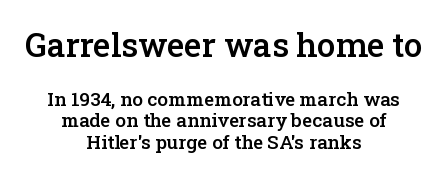
Cramped leading. The font is running at a semibold setting, under full bold. This sample has the flowing, uneven cadence of proportional lettering. Short and long lines alike share a common midpoint.
